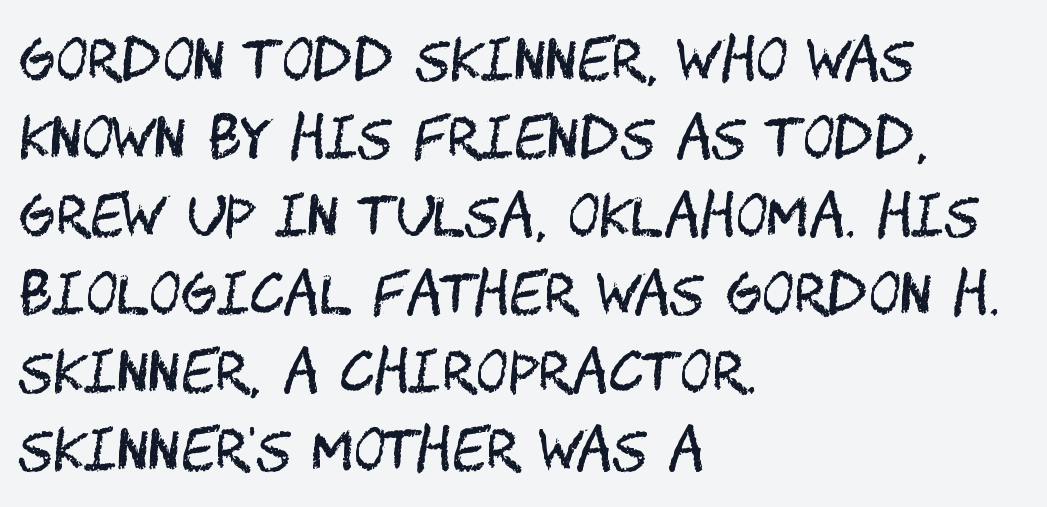
{"serif": "no", "italic": "no", "bold": "no", "weight": "regular", "width": "condensed", "stroke_contrast": "medium", "x_height": "large", "underline": "no", "align": "left", "line_spacing": "normal", "line_spacing_ratio": 1.42, "letter_spacing": "normal", "letter_spacing_em": 0.0, "glyph_px": 55}
